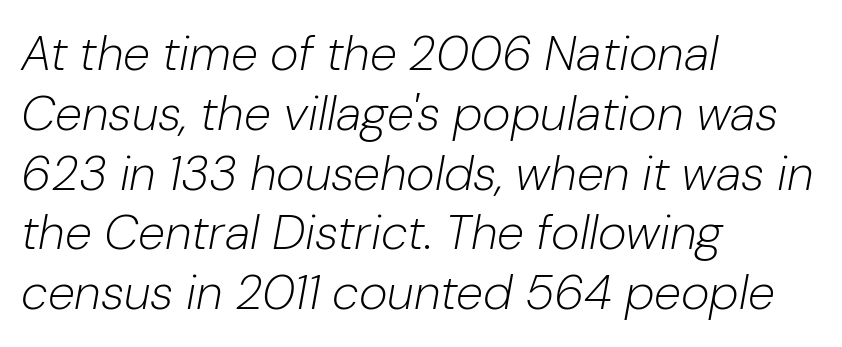
Q: Is the text bold? A: No.
Q: Is the text italic (slanted)? A: Yes, it leans right by about 10 degrees.
Q: Is the text underlined? A: No.
Q: How is the paragraph aligned? A: Left-aligned.
Q: Is the spacing between letters normal or unusually wide? A: Normal.
Q: Width (condensed, normal, or wide)? A: Normal.
Q: Stroke contrast? A: Low.
Q: x-height? A: Medium.
Q: Monospaced? A: No.
